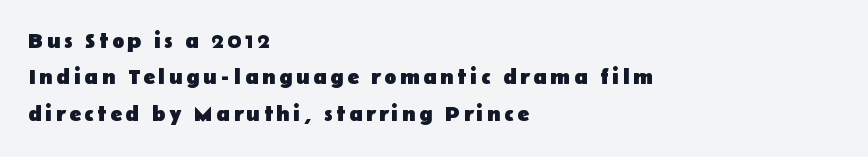
The image shows 22 px bold type, upright; set left-aligned, normal line spacing (1.65x), not underlined.
